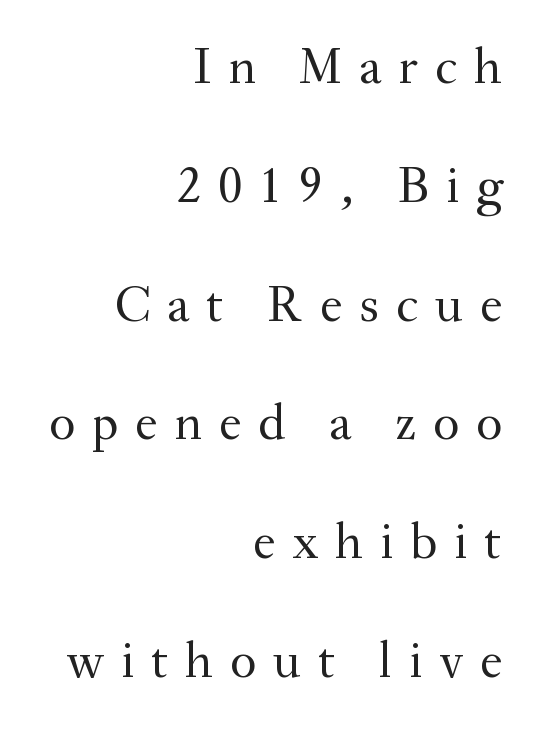
The typography opts for an upright posture over an oblique one. The glyphs in this specimen are seriffed. Proportional: the letters do not fall into vertical columns. The block of text is sparse from top to bottom, with ample space between rows.
